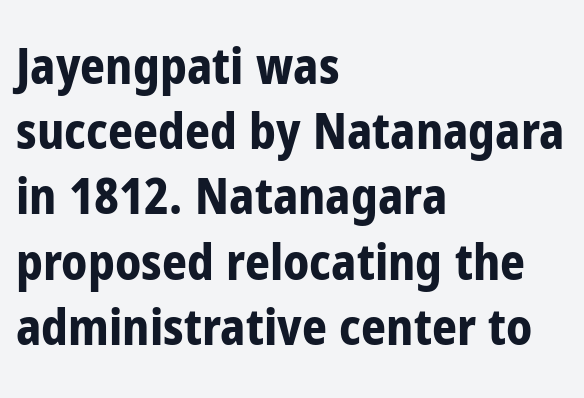
Q: Is the text bold? A: Yes.
Q: Is the text italic (slanted)? A: No, it is upright.
Q: Is the typeface a serif or a sans-serif typeface? A: Sans-serif.
Q: Is the text underlined? A: No.
Q: How is the paragraph aligned? A: Left-aligned.
Q: Is the spacing between letters normal or unusually wide? A: Normal.
Q: Is the spacing between lines tight, normal or loose? A: Normal.
Q: Width (condensed, normal, or wide)? A: Condensed.
Q: Stroke contrast? A: Low.
Q: x-height? A: Medium.
Q: Monospaced? A: No.
